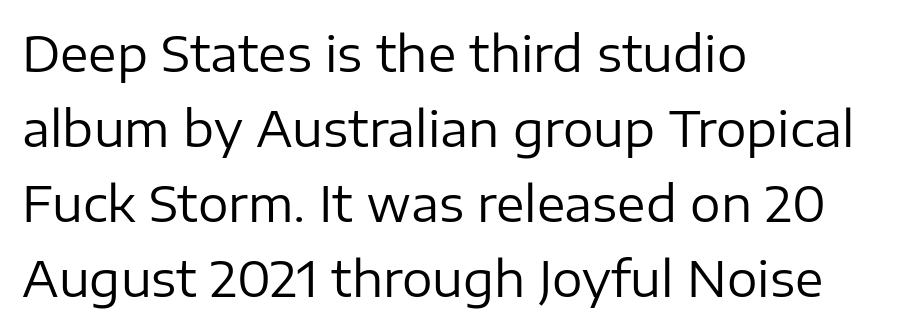
The image shows 48 px regular-weight sans-serif type, upright; set left-aligned, normal line spacing (1.56x), normal letter spacing, not underlined; low stroke contrast and a medium x-height.
